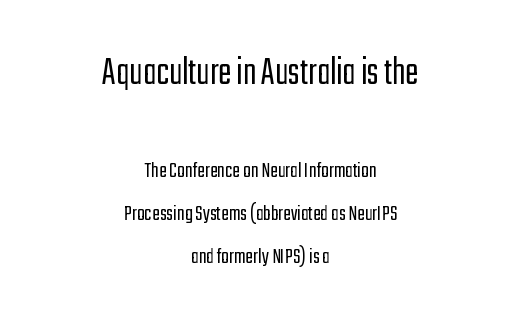
The image shows 40 px light, condensed sans-serif type, upright; set centered, line spacing 1.87x, normal letter spacing, not underlined; the first (top) block is 1.74x larger; low stroke contrast and a medium x-height.
